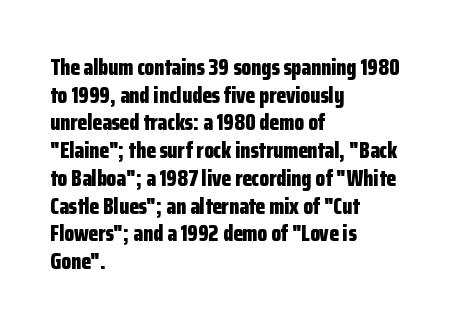
The image shows 22 px bold type, upright; set left-aligned, normal line spacing (1.26x), normal letter spacing, not underlined.
